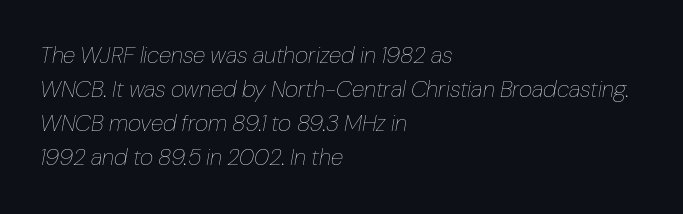
The image shows 23 px text type, italic (leaning right); set left-aligned, normal line spacing (1.48x), normal letter spacing, not underlined.
